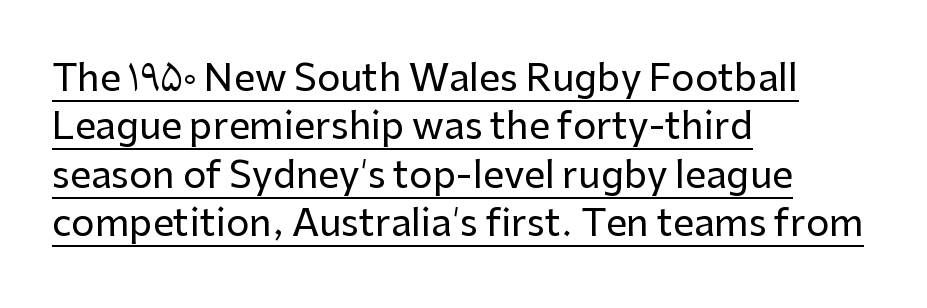
{"serif": "no", "italic": "no", "width": "normal", "stroke_contrast": "low", "x_height": "medium", "monospaced": "no", "underline": "yes", "align": "left", "line_spacing": "normal", "line_spacing_ratio": 1.31, "letter_spacing": "normal", "letter_spacing_em": 0.0, "glyph_px": 37}
